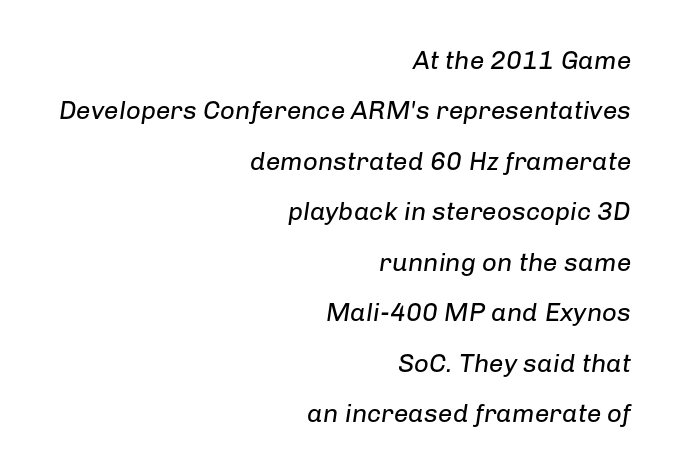
The lettering tilts uniformly, giving the passage an italic look. The foot of each line stays bare and open. The line texture is even and compact thanks to regular tracking. The lines in this sample share a right terminus and differ only in where they begin.
